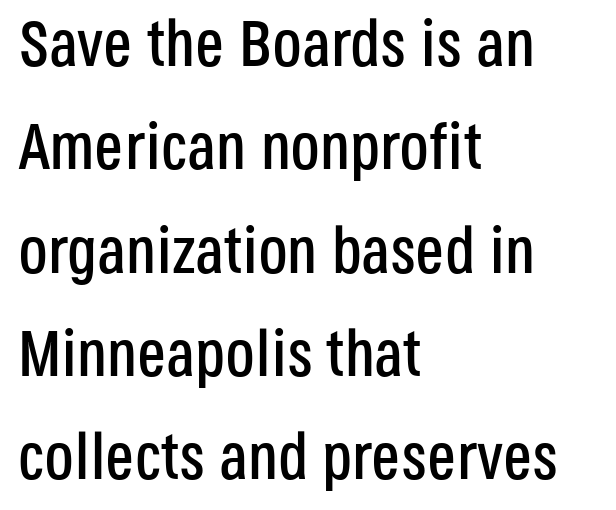
The image shows 65 px condensed sans-serif type, upright; set left-aligned, normal line spacing (1.59x), normal letter spacing, not underlined; low stroke contrast and a large x-height.
